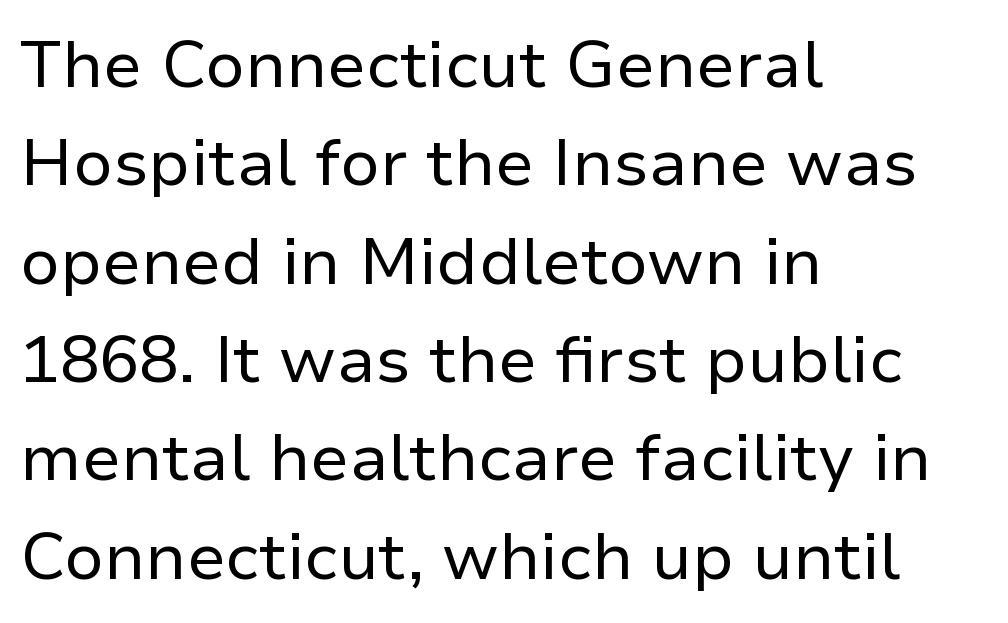
Q: Is the text bold? A: No.
Q: Is the text italic (slanted)? A: No, it is upright.
Q: Is the typeface a serif or a sans-serif typeface? A: Sans-serif.
Q: Is the text underlined? A: No.
Q: How is the paragraph aligned? A: Left-aligned.
Q: Is the spacing between letters normal or unusually wide? A: Normal.
Q: Is the spacing between lines tight, normal or loose? A: Normal.
Q: Width (condensed, normal, or wide)? A: Normal.
Q: Stroke contrast? A: Low.
Q: x-height? A: Medium.
Q: Monospaced? A: No.
